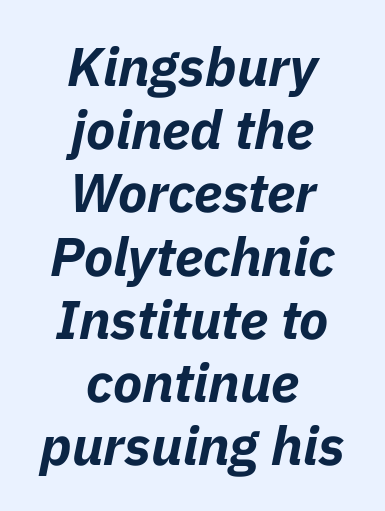
The image shows 54 px bold type, italic (leaning right); set centered, line spacing 1.17x, normal letter spacing, not underlined; low stroke contrast and a medium x-height.
